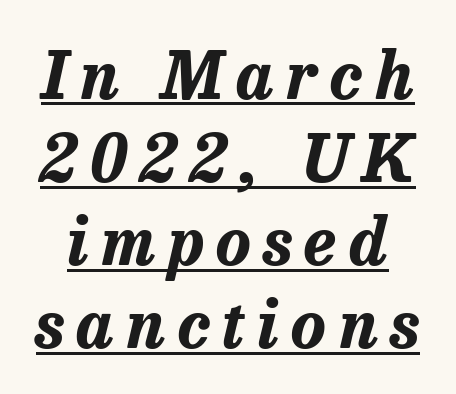
The image shows 66 px bold type, italic (leaning right); set normal line spacing (1.26x), underlined; low stroke contrast and a medium x-height.
